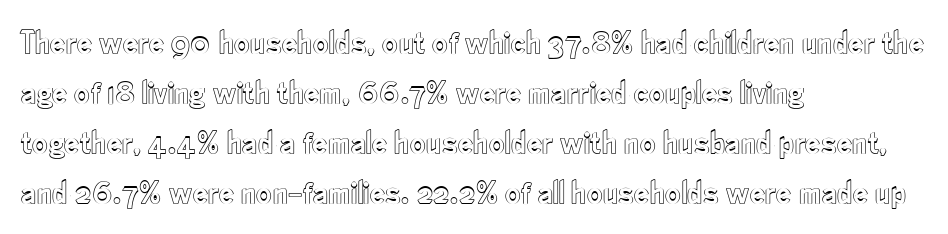
Q: Is the text italic (slanted)? A: No, it is upright.
Q: Is the text underlined? A: No.
Q: How is the paragraph aligned? A: Left-aligned.
Q: Is the spacing between letters normal or unusually wide? A: Normal.
Q: Is the spacing between lines tight, normal or loose? A: Normal.
Q: Width (condensed, normal, or wide)? A: Condensed.
Q: x-height? A: Small.
Q: Monospaced? A: No.
